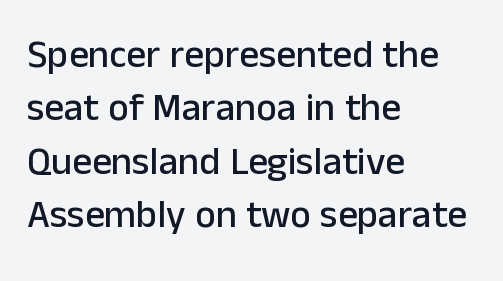
Q: Is the text italic (slanted)? A: No, it is upright.
Q: Is the typeface a serif or a sans-serif typeface? A: Sans-serif.
Q: Is the text underlined? A: No.
Q: How is the paragraph aligned? A: Left-aligned.
Q: Is the spacing between letters normal or unusually wide? A: Normal.
Q: Is the spacing between lines tight, normal or loose? A: Normal.
Q: Width (condensed, normal, or wide)? A: Normal.
Q: Stroke contrast? A: Low.
Q: x-height? A: Medium.
Q: Monospaced? A: No.
